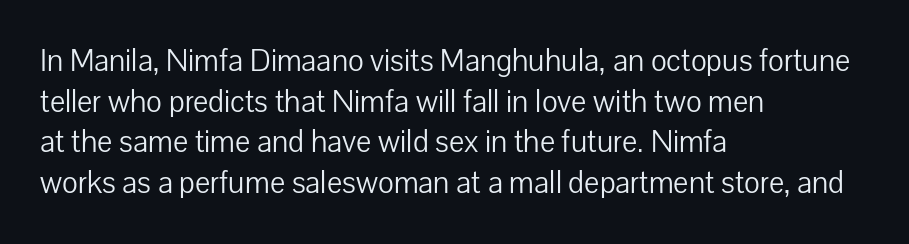
Q: Is the text bold? A: No.
Q: Is the text italic (slanted)? A: No, it is upright.
Q: Is the typeface a serif or a sans-serif typeface? A: Sans-serif.
Q: Is the text underlined? A: No.
Q: How is the paragraph aligned? A: Left-aligned.
Q: Is the spacing between letters normal or unusually wide? A: Normal.
Q: Is the spacing between lines tight, normal or loose? A: Normal.
Q: Width (condensed, normal, or wide)? A: Normal.
Q: Stroke contrast? A: Low.
Q: x-height? A: Medium.
Q: Monospaced? A: No.
